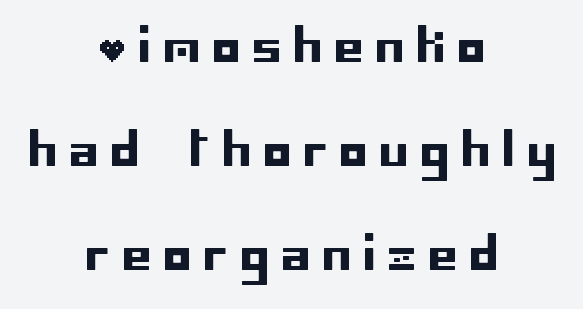
Q: Is the text italic (slanted)? A: No, it is upright.
Q: Is the typeface a serif or a sans-serif typeface? A: Sans-serif.
Q: Is the text underlined? A: No.
Q: How is the paragraph aligned? A: Centered.
Q: Is the spacing between letters normal or unusually wide? A: Unusually wide.
Q: Is the spacing between lines tight, normal or loose? A: Loose.
Q: Width (condensed, normal, or wide)? A: Normal.
Q: Stroke contrast? A: Low.
Q: x-height? A: Large.
